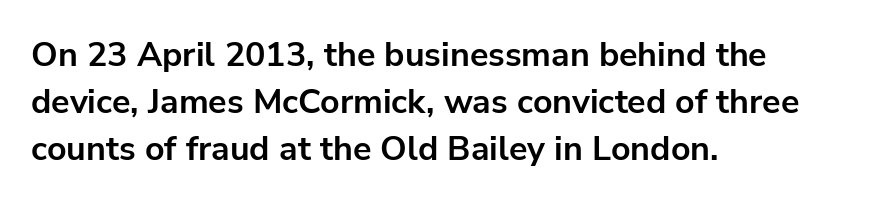
The image shows 34 px bold sans-serif type, upright; set left-aligned, normal line spacing (1.38x), normal letter spacing, not underlined; low stroke contrast and a medium x-height.
